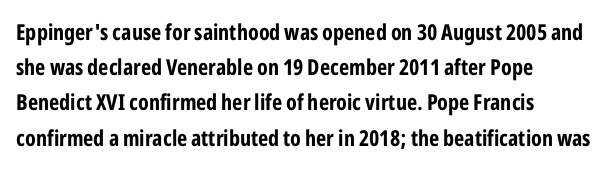
The image shows 22 px bold type, upright; set left-aligned, normal line spacing (1.6x), normal letter spacing, not underlined.
